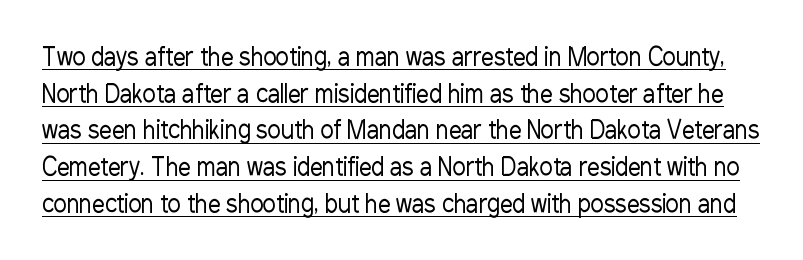
Vertical strokes here are truly vertical. The tracking reads as untouched default to a designer's eye. Ink coverage per letter is moderate at most. The rendered words wear a rule along their underside. A normal amount of white space separates one row of letters from the next.
